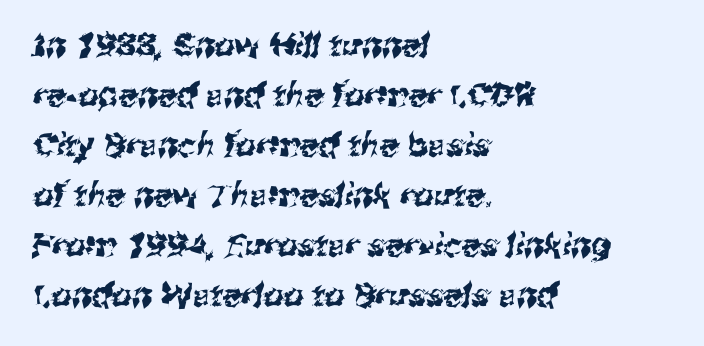
Students, observe: this is what conventionally led text looks like. To sum up the face: it is a sans, with no serifs. Horizontally, the lines are justified to the leading edge only. This sample has the flowing, uneven cadence of proportional lettering.
